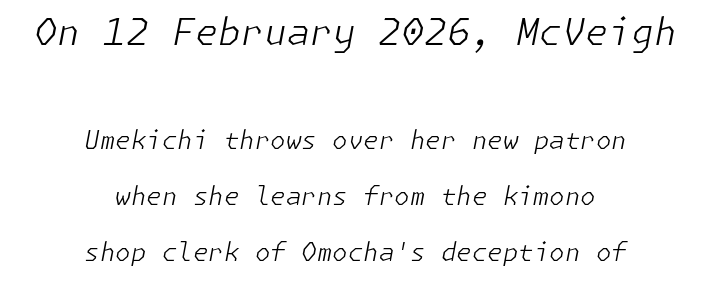
Q: Is the text bold? A: No.
Q: Is the text italic (slanted)? A: Yes, it leans right by about 11 degrees.
Q: Is the text underlined? A: No.
Q: How is the paragraph aligned? A: Centered.
Q: Is the spacing between letters normal or unusually wide? A: Normal.
Q: Is the spacing between lines tight, normal or loose? A: Loose.
Q: Which block of text is set in a larger size, the first (top) or the second (bottom)? A: The first (top) one.
Q: Width (condensed, normal, or wide)? A: Normal.
Q: Stroke contrast? A: Low.
Q: x-height? A: Medium.
